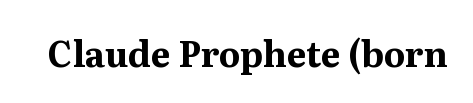
{"serif": "yes", "italic": "no", "bold": "yes", "weight": "bold", "width": "normal", "stroke_contrast": "medium", "x_height": "medium", "monospaced": "no", "underline": "no", "letter_spacing": "normal", "letter_spacing_em": 0.0, "glyph_px": 35}
